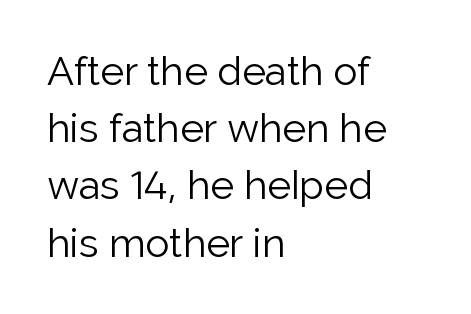
{"serif": "no", "italic": "no", "bold": "no", "weight": "light", "width": "normal", "stroke_contrast": "low", "x_height": "medium", "monospaced": "no", "underline": "no", "align": "left", "line_spacing": "normal", "line_spacing_ratio": 1.43, "letter_spacing": "normal", "letter_spacing_em": 0.0, "glyph_px": 40}
